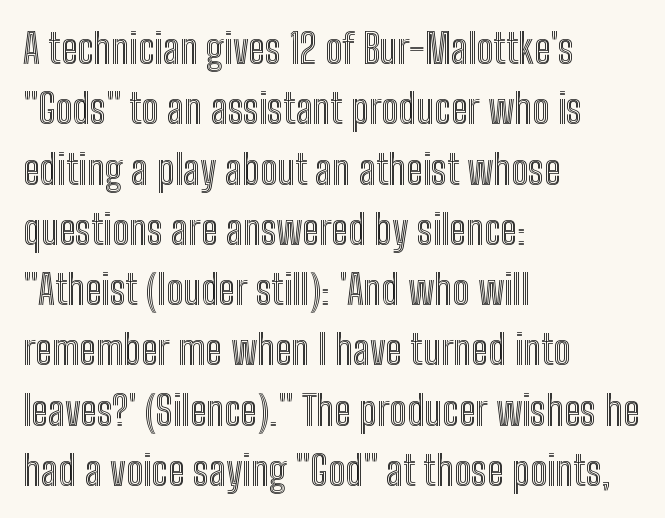
{"italic": "no", "width": "condensed", "x_height": "medium", "monospaced": "no", "underline": "no", "align": "left", "line_spacing": "normal", "line_spacing_ratio": 1.47, "letter_spacing": "normal", "letter_spacing_em": 0.0, "glyph_px": 41}
